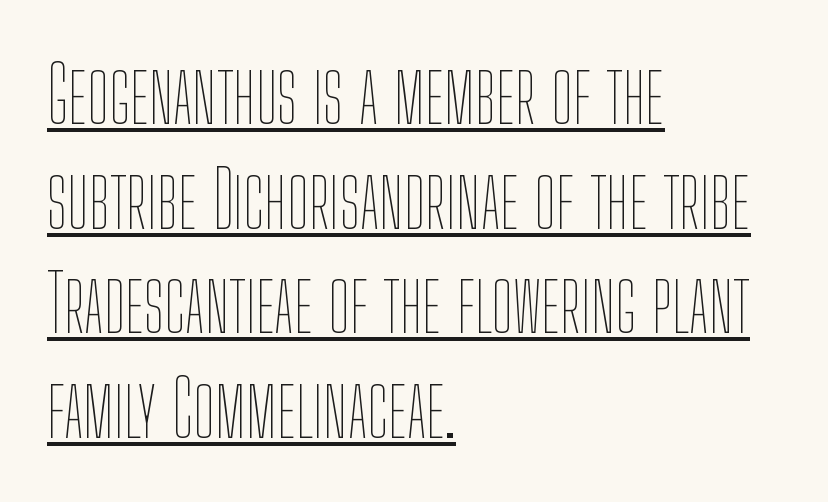
{"italic": "no", "bold": "no", "weight": "thin", "width": "condensed", "stroke_contrast": "low", "x_height": "medium", "monospaced": "no", "underline": "yes", "align": "left", "line_spacing": "normal", "line_spacing_ratio": 1.34, "letter_spacing": "normal", "letter_spacing_em": 0.0, "glyph_px": 78}
